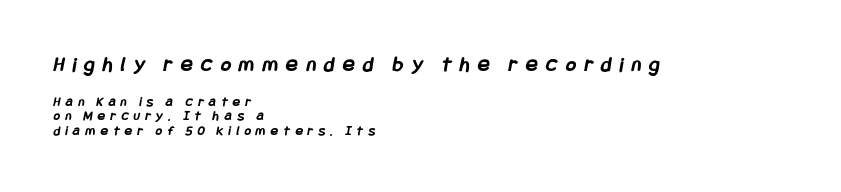
The image shows 22 px bold type; set left-aligned, tight line spacing (1.05x), unusually wide letter spacing (+0.38 em), not underlined; the first (top) block is 1.57x larger.
